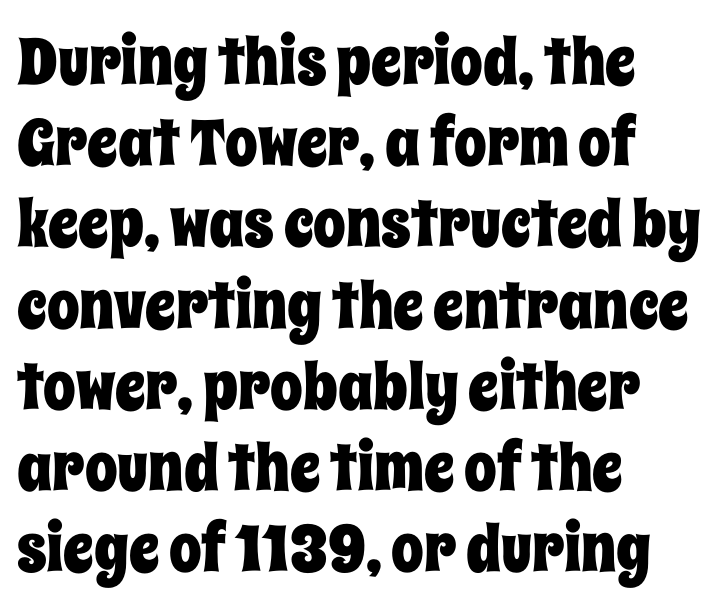
Horizontal bands of white between lines are of average thickness. Line beginnings align vertically; line endings do not. Spacing verdict: proportional, widths tailored to each character. Unmarked baselines from the first word to the last. You can tell it's not italic because the verticals are truly vertical.
